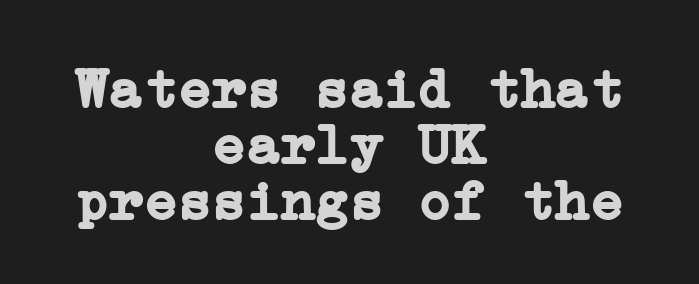
{"serif": "yes", "italic": "no", "bold": "yes", "weight": "semibold", "width": "normal", "stroke_contrast": "low", "x_height": "medium", "underline": "no", "align": "center", "line_spacing": "tight", "line_spacing_ratio": 0.98, "letter_spacing": "normal", "letter_spacing_em": 0.0, "glyph_px": 57}
